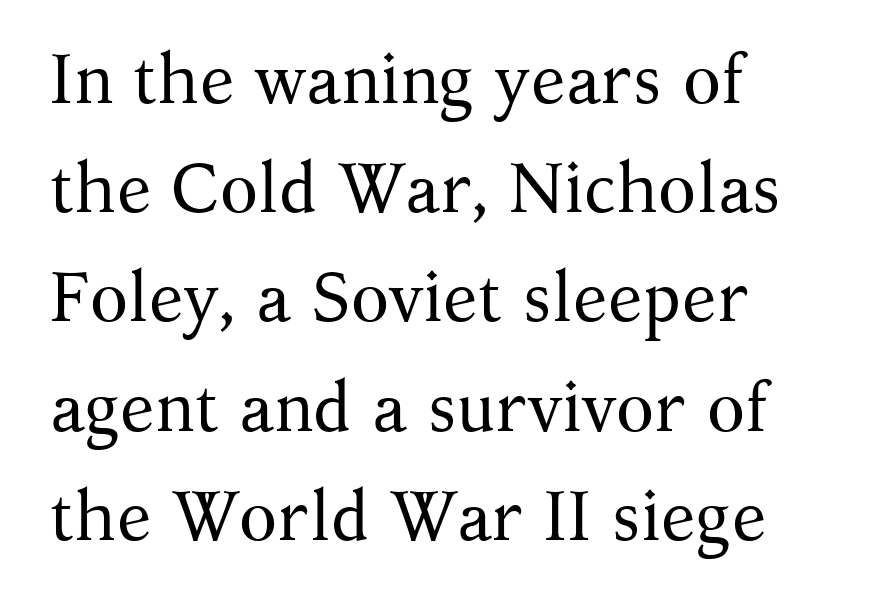
Designer's note — italics off, roman on. Nobody drew a line under any word here. How would I describe the line gaps? Plain and ordinary. Varying glyph widths throughout — classic text-font behaviour.
